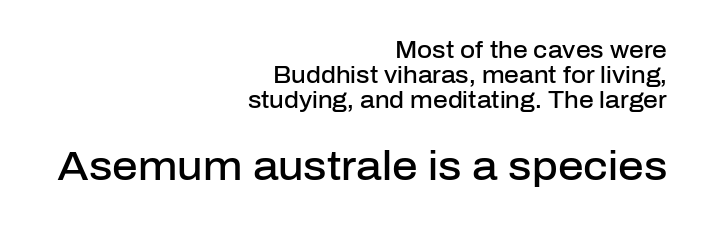
Q: Is the text bold? A: Semi-bold.
Q: Is the text italic (slanted)? A: No, it is upright.
Q: Is the typeface a serif or a sans-serif typeface? A: Sans-serif.
Q: Is the text underlined? A: No.
Q: How is the paragraph aligned? A: Right-aligned.
Q: Is the spacing between letters normal or unusually wide? A: Normal.
Q: Is the spacing between lines tight, normal or loose? A: Tight.
Q: Which block of text is set in a larger size, the first (top) or the second (bottom)? A: The second (bottom) one.
Q: Width (condensed, normal, or wide)? A: Normal.
Q: Stroke contrast? A: Low.
Q: x-height? A: Medium.
Q: Monospaced? A: No.
